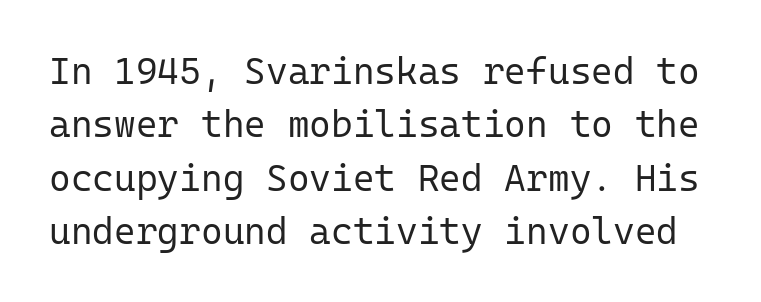
{"serif": "no", "italic": "no", "bold": "no", "weight": "regular", "width": "normal", "stroke_contrast": "low", "x_height": "medium", "monospaced": "yes", "underline": "no", "line_spacing": "normal", "line_spacing_ratio": 1.44, "letter_spacing": "normal", "letter_spacing_em": 0.0, "glyph_px": 37}
